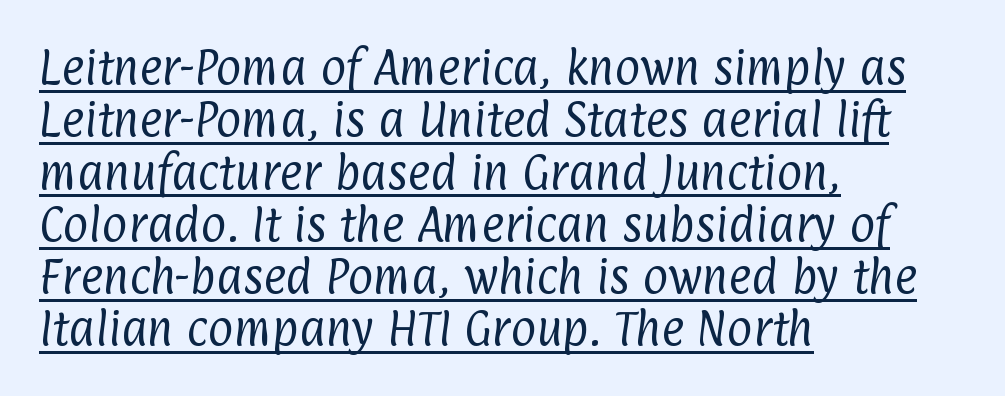
The image shows 39 px regular-weight, condensed sans-serif type; set left-aligned, normal line spacing (1.34x), normal letter spacing, underlined; low stroke contrast and a medium x-height.
